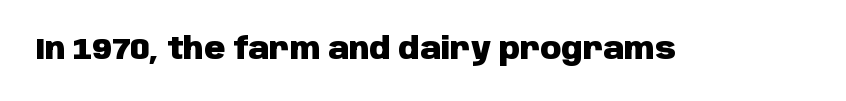
{"serif": "no", "italic": "no", "bold": "yes", "weight": "heavy", "width": "normal", "stroke_contrast": "low", "x_height": "large", "monospaced": "no", "underline": "no", "letter_spacing": "normal", "letter_spacing_em": 0.0, "glyph_px": 29}
